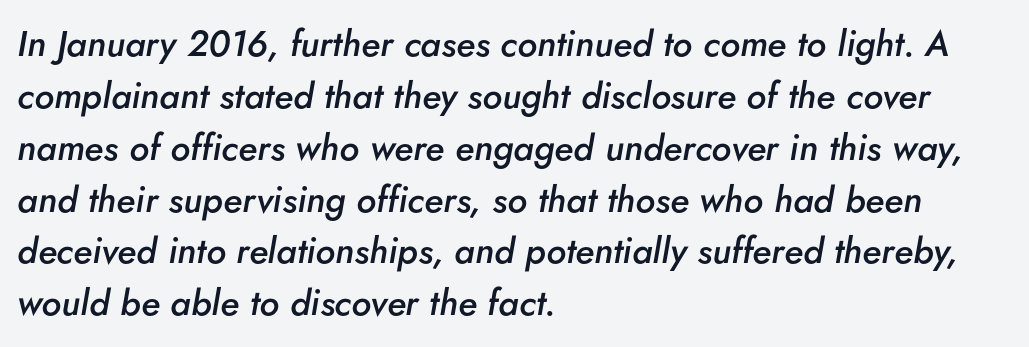
Strokes here are thickened, but only to semibold level. Nothing unusual about the tracking: characters are spaced as the font intends. Check under the words: just untouched page. A classic flush-left, rag-right setting is used for this passage. Do the characters align in a grid? No, the font is proportional. Compared with ordinary roman type, these characters are visibly tilted.
